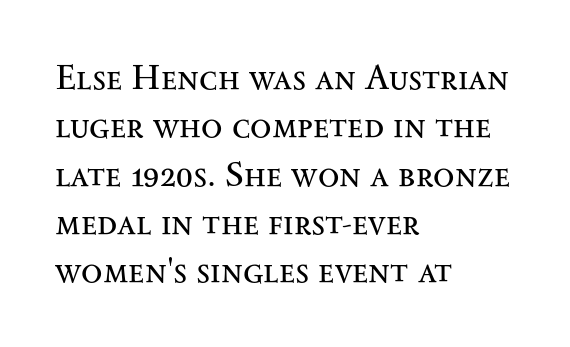
Standard letterfit; no display-style spreading of the glyphs. Horizontally, the lines are justified to the leading edge only. Glance below the letters and you will spot only blank space. You can tell it's not italic because the verticals are truly vertical. Honestly, the row spacing looks completely unremarkable.
